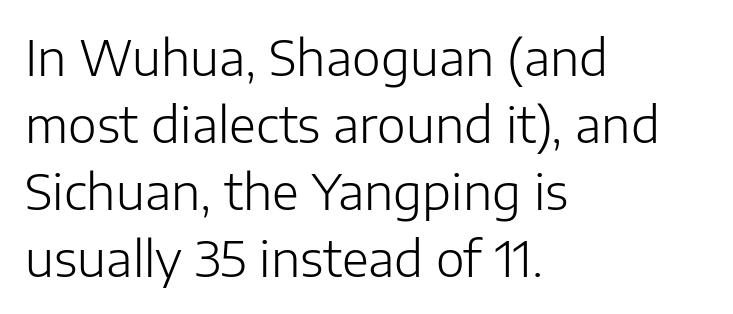
{"serif": "no", "italic": "no", "bold": "no", "weight": "light", "width": "normal", "stroke_contrast": "low", "x_height": "medium", "monospaced": "no", "underline": "no", "align": "left", "line_spacing": "normal", "line_spacing_ratio": 1.37, "letter_spacing": "normal", "letter_spacing_em": 0.0, "glyph_px": 49}
